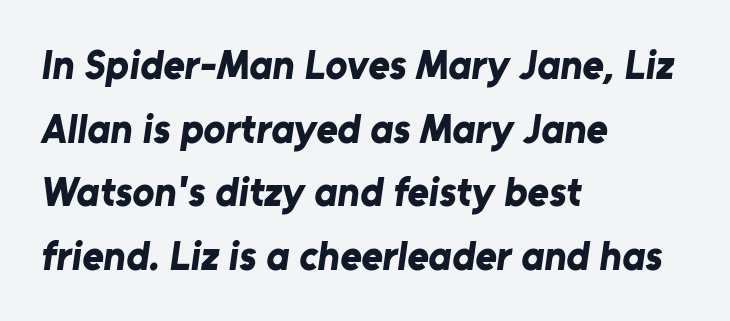
Q: Is the text bold? A: Yes.
Q: Is the typeface a serif or a sans-serif typeface? A: Sans-serif.
Q: Is the text underlined? A: No.
Q: How is the paragraph aligned? A: Left-aligned.
Q: Is the spacing between letters normal or unusually wide? A: Normal.
Q: Is the spacing between lines tight, normal or loose? A: Normal.
Q: Width (condensed, normal, or wide)? A: Normal.
Q: Stroke contrast? A: Low.
Q: x-height? A: Medium.
Q: Monospaced? A: No.
